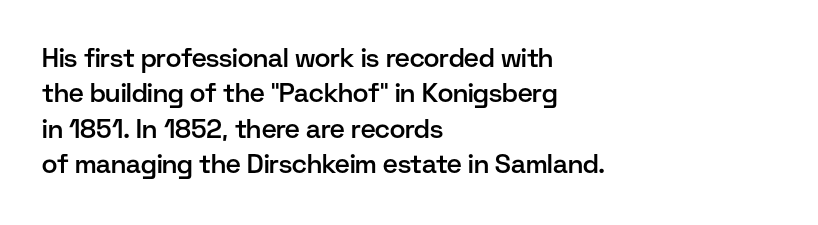
The image shows 26 px text type, upright; set left-aligned, normal line spacing (1.36x), normal letter spacing, not underlined.
